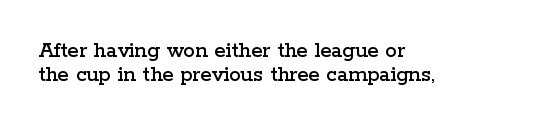
{"italic": "no", "underline": "no", "align": "left", "line_spacing": "tight", "line_spacing_ratio": 1.05, "letter_spacing": "normal", "letter_spacing_em": 0.0, "glyph_px": 23}
